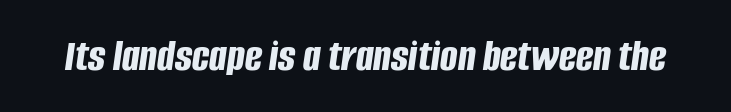
{"italic": "yes", "lean": "right", "slant_degrees": 8, "bold": "yes", "weight": "bold", "width": "condensed", "stroke_contrast": "low", "x_height": "large", "monospaced": "no", "underline": "no", "letter_spacing": "normal", "letter_spacing_em": 0.0, "glyph_px": 46}
